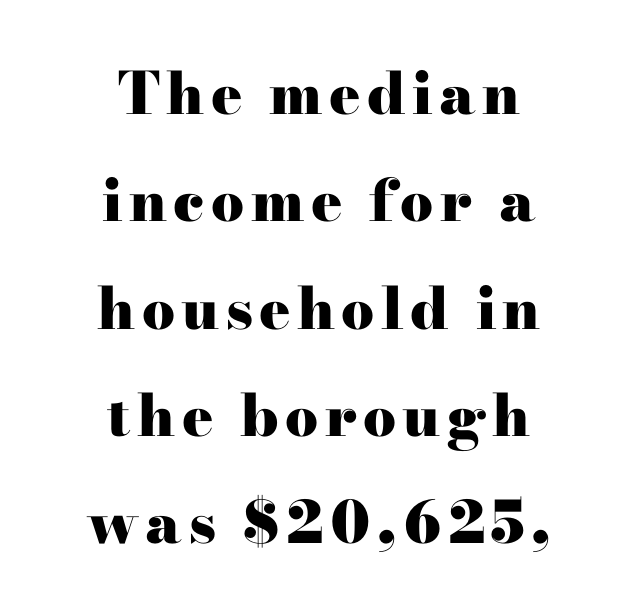
Q: Is the text bold? A: Yes.
Q: Is the text italic (slanted)? A: No, it is upright.
Q: Is the typeface a serif or a sans-serif typeface? A: Serif.
Q: Is the text underlined? A: No.
Q: How is the paragraph aligned? A: Centered.
Q: Width (condensed, normal, or wide)? A: Wide.
Q: Stroke contrast? A: High.
Q: x-height? A: Small.
Q: Monospaced? A: No.
